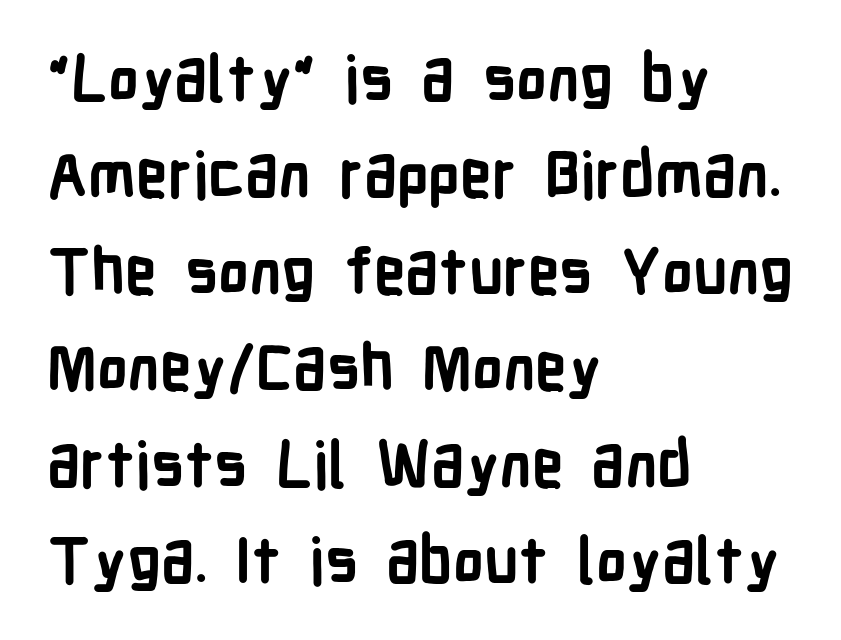
{"serif": "no", "italic": "no", "bold": "yes", "weight": "semibold", "width": "condensed", "stroke_contrast": "low", "x_height": "medium", "monospaced": "no", "underline": "no", "align": "left", "line_spacing": "normal", "line_spacing_ratio": 1.53, "letter_spacing": "normal", "letter_spacing_em": 0.0, "glyph_px": 63}
